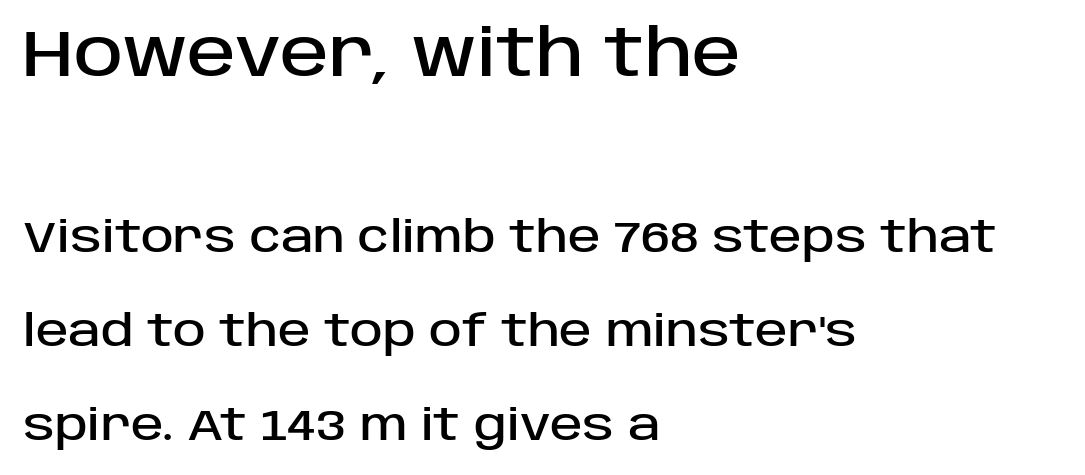
Just letters on the line, the space beneath them empty. A typesetter would call this zero additional tracking. Line beginnings align vertically; line endings do not. No italicization has been applied; the sample stays upright. Type style note: lacks serifs. Compared with typical paragraphs, the rows here are farther apart.
